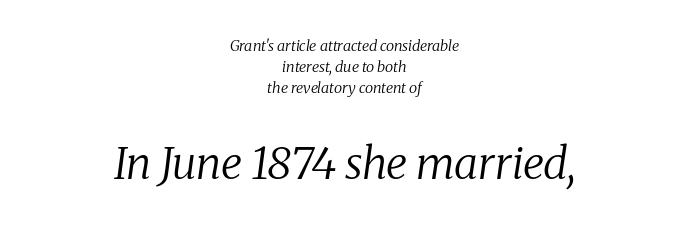
The image shows 44 px regular-weight serif type, italic (leaning right); set centered, normal line spacing (1.41x), normal letter spacing, not underlined; the second (bottom) block is 2.93x larger; medium stroke contrast and a medium x-height.
